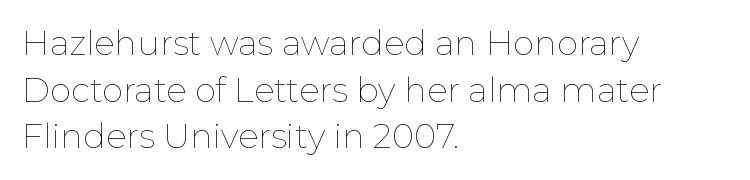
Q: Is the text bold? A: No.
Q: Is the text italic (slanted)? A: No, it is upright.
Q: Is the text underlined? A: No.
Q: How is the paragraph aligned? A: Left-aligned.
Q: Is the spacing between letters normal or unusually wide? A: Normal.
Q: Is the spacing between lines tight, normal or loose? A: Normal.
Q: Width (condensed, normal, or wide)? A: Normal.
Q: Stroke contrast? A: Low.
Q: x-height? A: Medium.
Q: Monospaced? A: No.
